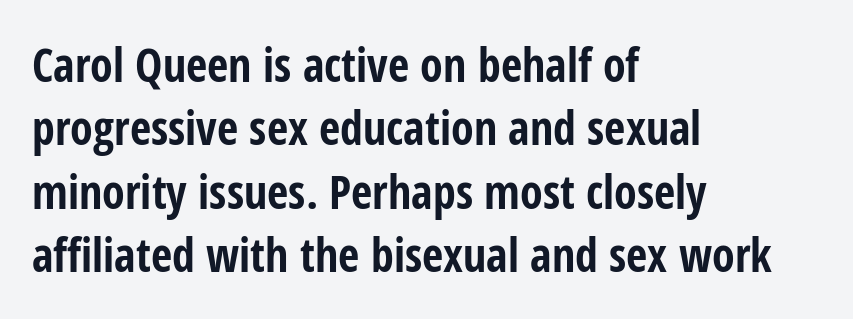
The image shows 46 px bold, condensed sans-serif type, upright; set left-aligned, normal line spacing (1.38x), normal letter spacing, not underlined; low stroke contrast and a medium x-height.
